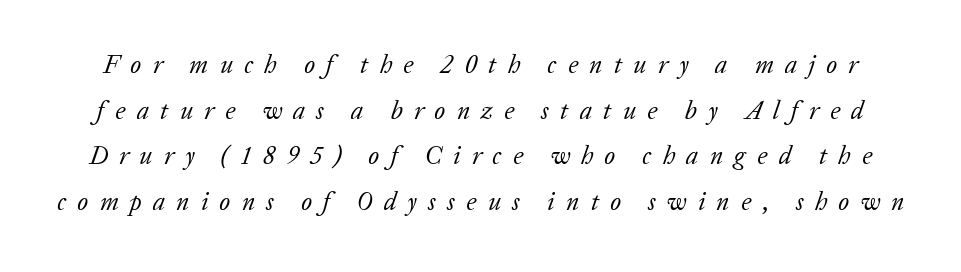
Q: Is the text bold? A: No.
Q: Is the text italic (slanted)? A: Yes, it leans right by about 20 degrees.
Q: Is the text underlined? A: No.
Q: Is the spacing between letters normal or unusually wide? A: Unusually wide.
